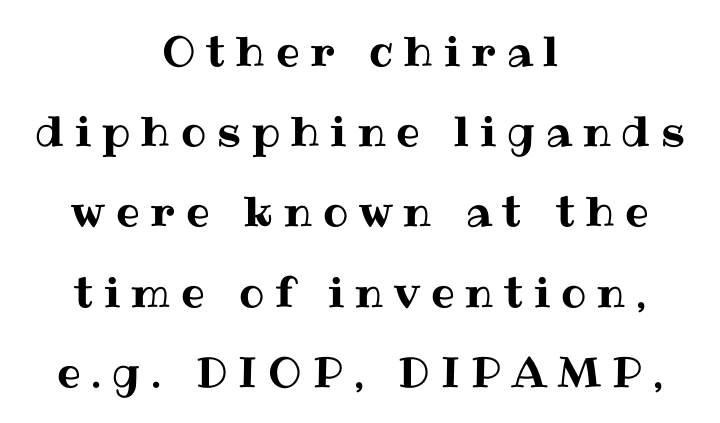
{"italic": "no", "width": "normal", "stroke_contrast": "medium", "x_height": "medium", "monospaced": "no", "underline": "no", "align": "center", "line_spacing": "loose", "line_spacing_ratio": 1.91, "letter_spacing": "wide", "letter_spacing_em": 0.26, "glyph_px": 42}
